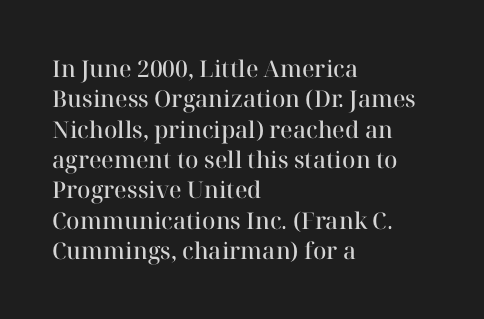
{"italic": "no", "bold": "semi", "underline": "no", "align": "left", "line_spacing": "normal", "line_spacing_ratio": 1.32, "letter_spacing": "normal", "letter_spacing_em": 0.0, "glyph_px": 23}
